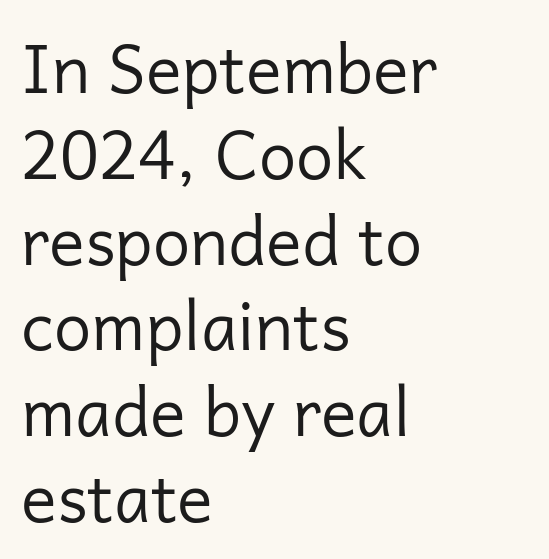
The line-height multiplier appears to be the usual default. The gap between lines stays unmarked. On a weight scale, this lands at 450 or below. The type sits square on the baseline with zero lean. You can tell from the bare stems that sans-serif type was used. Short note: letters normally spaced.
